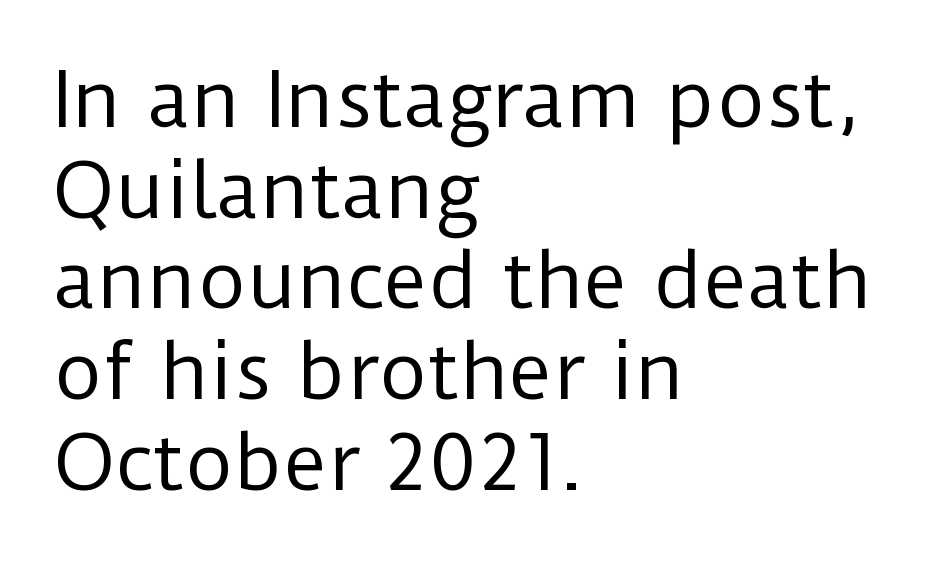
{"serif": "no", "italic": "no", "bold": "no", "weight": "regular", "width": "normal", "stroke_contrast": "low", "x_height": "medium", "monospaced": "no", "underline": "no", "align": "left", "line_spacing_ratio": 1.21, "letter_spacing": "normal", "letter_spacing_em": 0.0, "glyph_px": 75}
